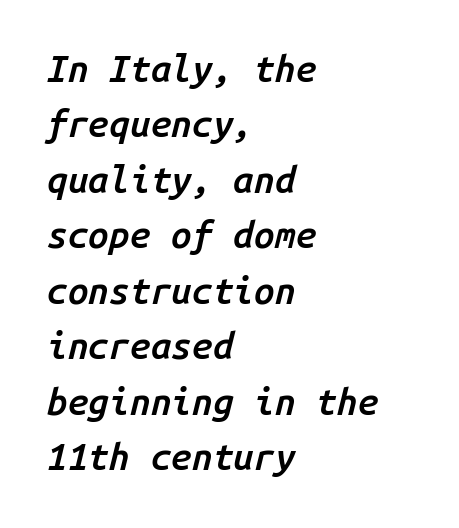
The image shows 37 px semibold type, italic (leaning right), monospaced; set left-aligned, normal line spacing (1.5x), normal letter spacing, not underlined; low stroke contrast and a medium x-height.
